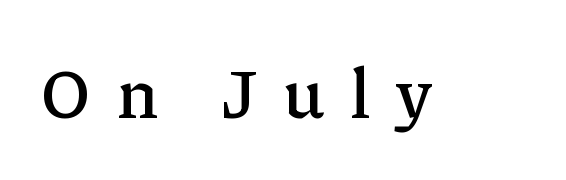
The image shows 70 px serif type, upright; set unusually wide letter spacing (+0.36 em), not underlined; low stroke contrast and a medium x-height.
